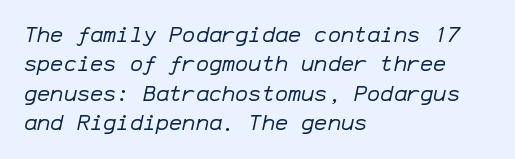
{"italic": "yes", "lean": "right", "slant_degrees": 12, "bold": "no", "underline": "no", "align": "left", "line_spacing": "normal", "line_spacing_ratio": 1.33, "letter_spacing": "normal", "letter_spacing_em": 0.0, "glyph_px": 22}
